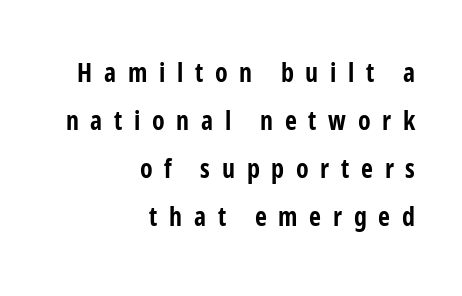
Q: Is the text bold? A: Yes.
Q: Is the text italic (slanted)? A: No, it is upright.
Q: Is the text underlined? A: No.
Q: How is the paragraph aligned? A: Right-aligned.
Q: Is the spacing between letters normal or unusually wide? A: Unusually wide.
